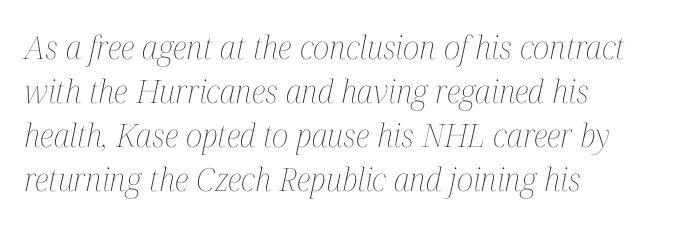
{"italic": "yes", "lean": "right", "slant_degrees": 12, "bold": "no", "weight": "thin", "width": "condensed", "stroke_contrast": "medium", "x_height": "medium", "monospaced": "no", "underline": "no", "align": "left", "line_spacing": "normal", "line_spacing_ratio": 1.38, "letter_spacing": "normal", "letter_spacing_em": 0.0, "glyph_px": 32}
